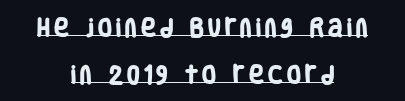
The image shows 20 px bold type; set centered, loose line spacing (2.34x), unusually wide letter spacing (+0.21 em), underlined.
